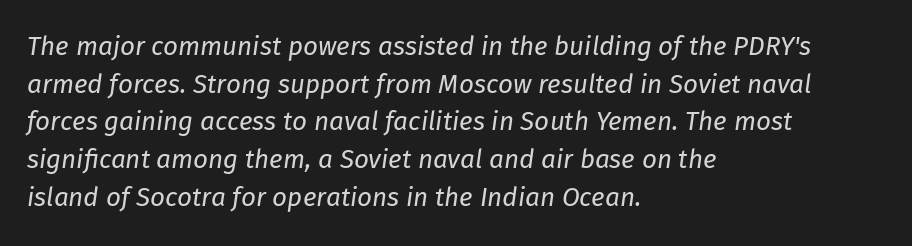
Q: Is the text bold? A: No.
Q: Is the text italic (slanted)? A: Yes, it leans right by about 8 degrees.
Q: Is the text underlined? A: No.
Q: How is the paragraph aligned? A: Left-aligned.
Q: Is the spacing between letters normal or unusually wide? A: Normal.
Q: Is the spacing between lines tight, normal or loose? A: Normal.
